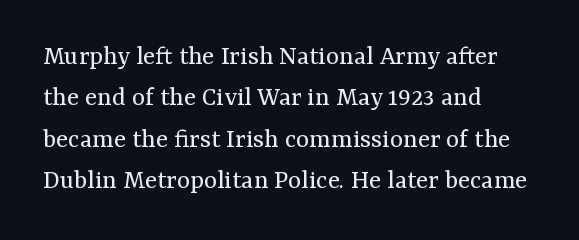
How would I describe the line gaps? Plain and ordinary. A classic flush-left, rag-right setting is used for this passage. Small tapered or slab feet sit at the stroke ends, so this counts as serif. The letters advance in unequal steps, a hallmark of proportional type.
